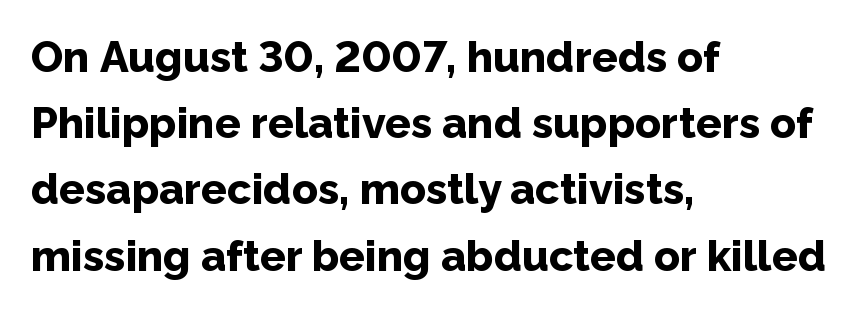
{"serif": "no", "italic": "no", "bold": "yes", "weight": "bold", "width": "normal", "stroke_contrast": "low", "x_height": "medium", "monospaced": "no", "underline": "no", "align": "left", "line_spacing": "normal", "line_spacing_ratio": 1.54, "letter_spacing": "normal", "letter_spacing_em": 0.0, "glyph_px": 43}
